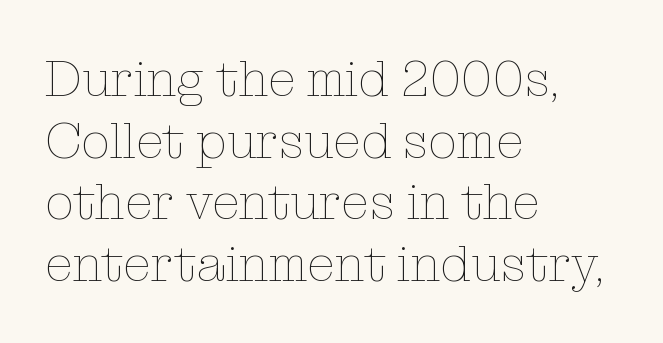
The image shows 51 px thin type, upright; set left-aligned, line spacing 1.21x, normal letter spacing, not underlined; low stroke contrast and a medium x-height.
